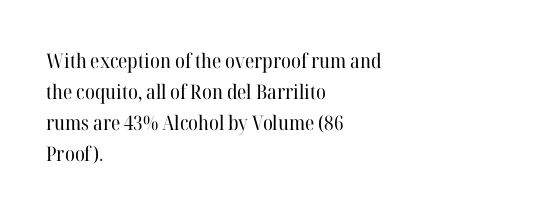
The image shows 20 px text type, upright; set left-aligned, normal line spacing (1.55x), normal letter spacing, not underlined.
